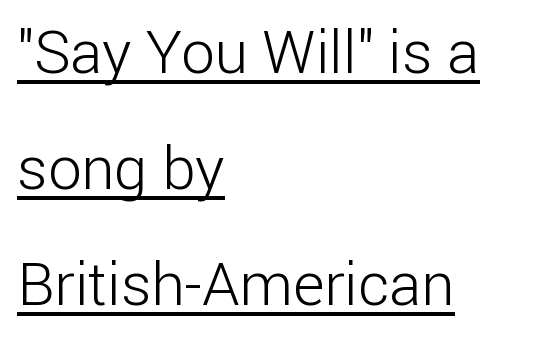
The image shows 60 px light sans-serif type, upright; set left-aligned, loose line spacing (1.93x), normal letter spacing, underlined; low stroke contrast and a medium x-height.
